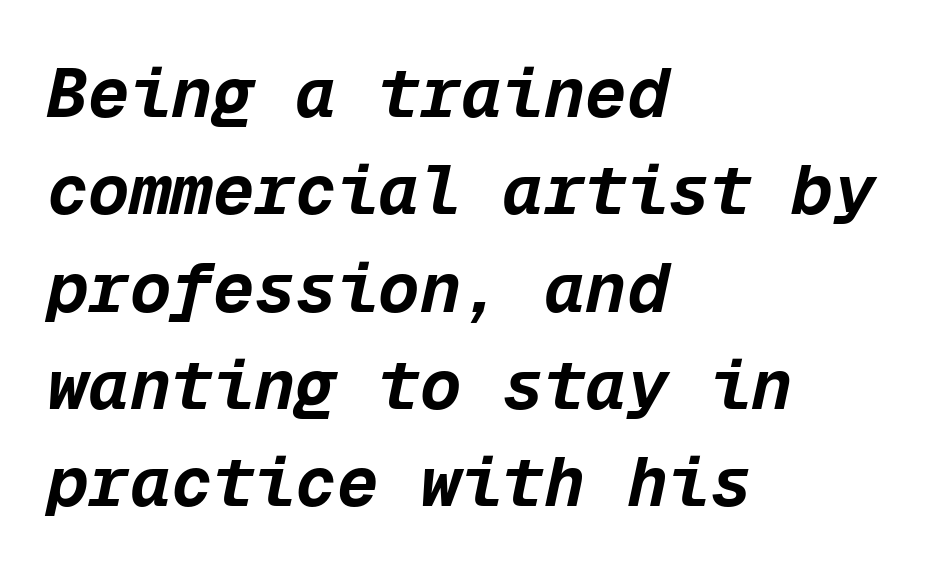
The image shows 69 px bold type, italic (leaning right), monospaced; set left-aligned, normal line spacing (1.41x), normal letter spacing, not underlined; low stroke contrast and a medium x-height.
